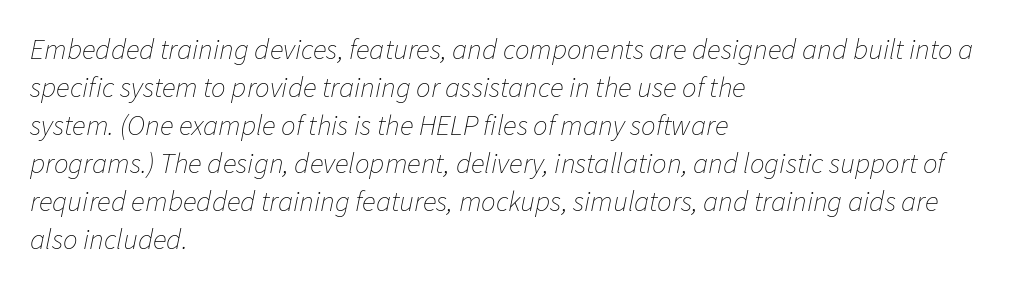
The image shows 29 px thin type, italic (leaning right); set left-aligned, normal line spacing (1.31x), normal letter spacing, not underlined; low stroke contrast and a medium x-height.
